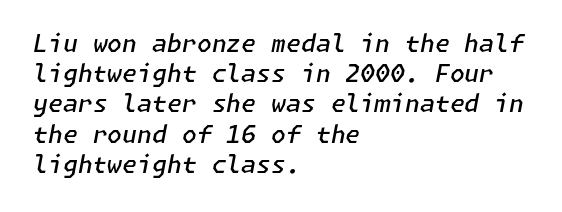
{"italic": "yes", "lean": "right", "slant_degrees": 11, "bold": "semi", "underline": "no", "align": "left", "line_spacing": "normal", "line_spacing_ratio": 1.26, "letter_spacing": "normal", "letter_spacing_em": 0.0, "glyph_px": 24}
